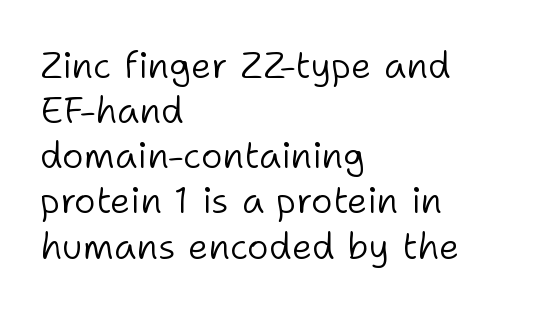
Regarding serifs, this sample does without them. The strokes carry an ordinary text weight at most. Each letter keeps its own natural width here, so spacing adapts to shape. Posture: upright roman. Tracking here is standard; glyphs follow each other at the usual distance.
